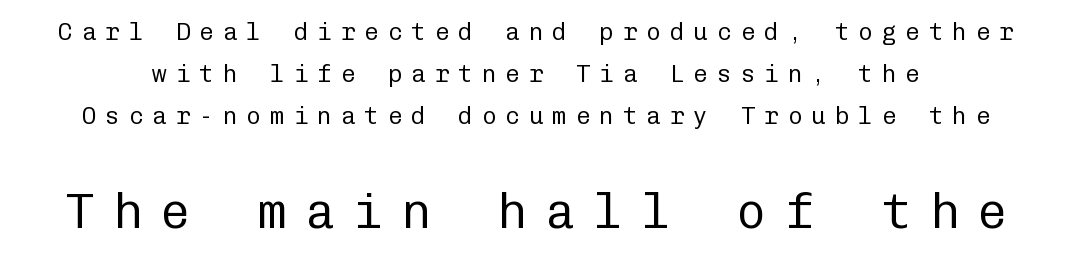
Q: Is the text bold? A: No.
Q: Is the text italic (slanted)? A: No, it is upright.
Q: Is the typeface a serif or a sans-serif typeface? A: Sans-serif.
Q: Is the text underlined? A: No.
Q: Is the spacing between letters normal or unusually wide? A: Unusually wide.
Q: Which block of text is set in a larger size, the first (top) or the second (bottom)? A: The second (bottom) one.
Q: Width (condensed, normal, or wide)? A: Normal.
Q: Stroke contrast? A: Low.
Q: x-height? A: Medium.
Q: Monospaced? A: Yes.
